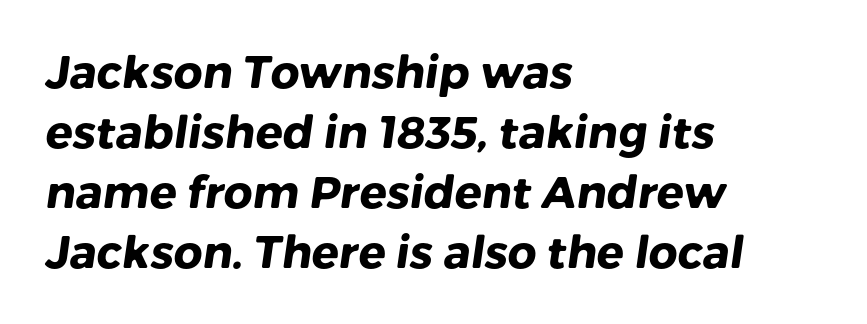
Spacing verdict: proportional, widths tailored to each character. Classification — sans serif. A bare baseline throughout the passage. Which margin do the lines hug? The left one — the right edge is uneven.
